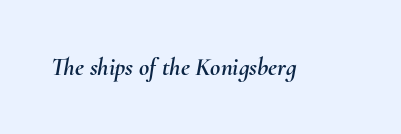
Q: Is the text italic (slanted)? A: Yes, it leans right by about 10 degrees.
Q: Is the text underlined? A: No.
Q: Is the spacing between letters normal or unusually wide? A: Normal.
